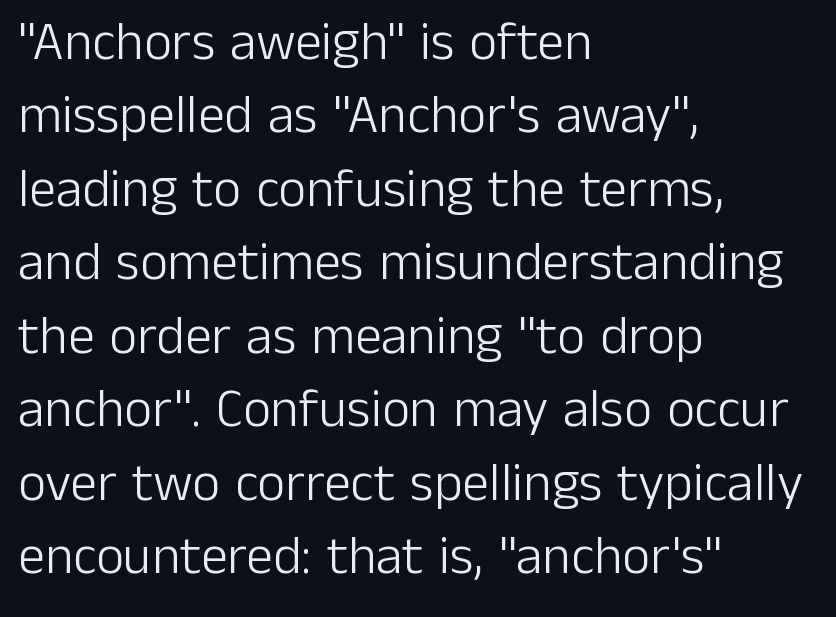
The image shows 54 px light sans-serif type, upright; set left-aligned, normal line spacing (1.36x), normal letter spacing, not underlined; low stroke contrast and a medium x-height.
